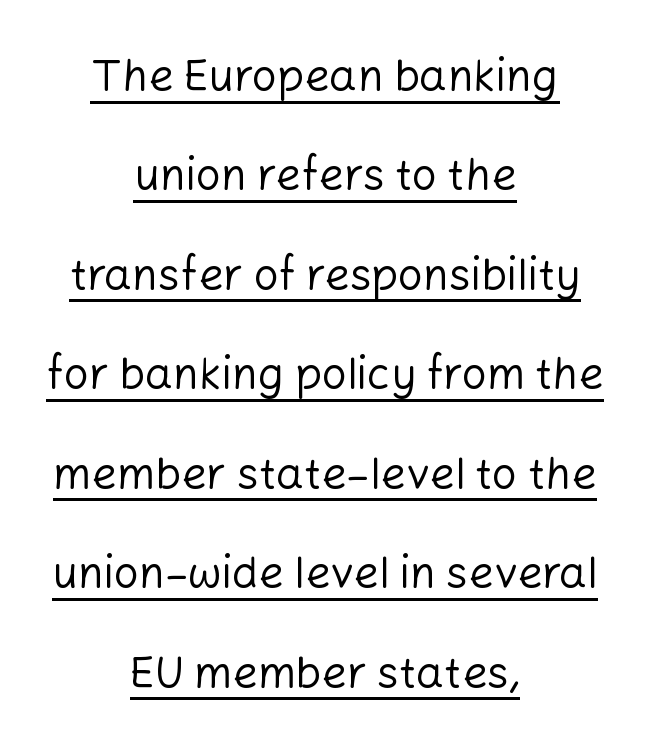
A centered setting, common on invitations and titles, is used for this passage. The characters display no serif detailing; their extremities are plain. Check the space under the baseline: a stroke is drawn there. Each letter keeps its own natural width here, so spacing adapts to shape. Compared with typical paragraphs, the rows here are farther apart. The letterforms sit shoulder to shoulder at normal distance.
